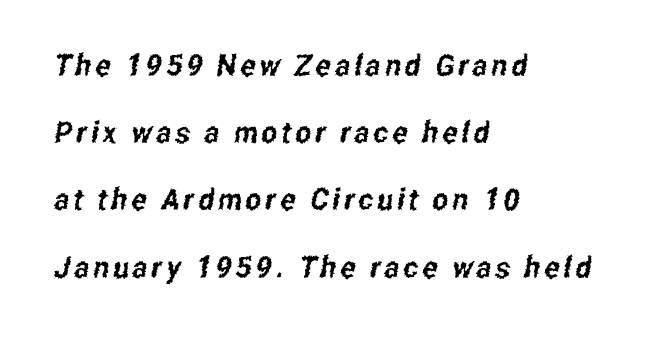
{"serif": "no", "width": "condensed", "stroke_contrast": "low", "x_height": "medium", "monospaced": "no", "underline": "no", "align": "left", "line_spacing": "loose", "line_spacing_ratio": 2.24, "glyph_px": 30}
